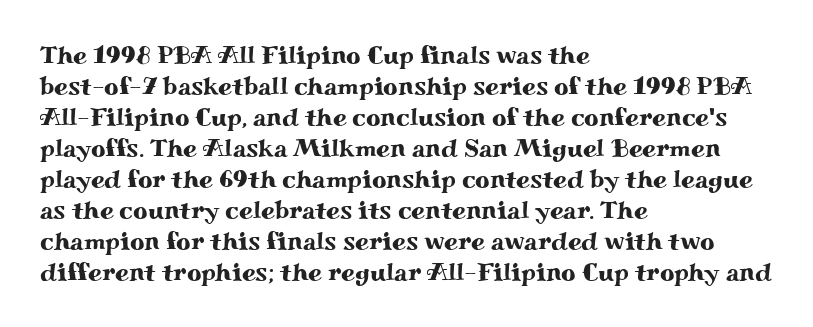
The image shows 25 px text type, upright; set left-aligned, line spacing 1.24x, normal letter spacing, not underlined.
